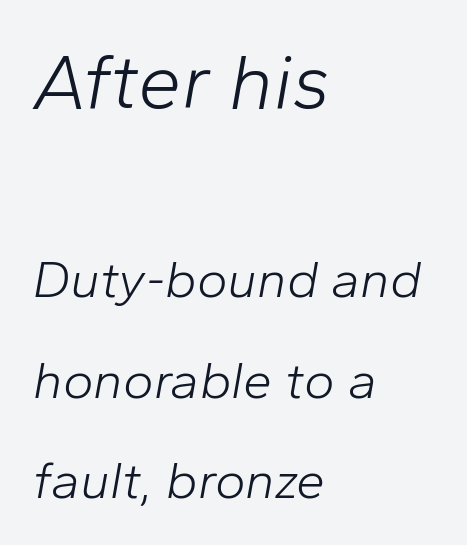
{"italic": "yes", "lean": "right", "slant_degrees": 10, "bold": "no", "weight": "light", "width": "normal", "stroke_contrast": "low", "x_height": "medium", "monospaced": "no", "underline": "no", "align": "left", "line_spacing": "loose", "line_spacing_ratio": 1.94, "letter_spacing": "normal", "letter_spacing_em": 0.0, "larger_block": "first", "size_ratio": 1.5, "glyph_px": 78}
